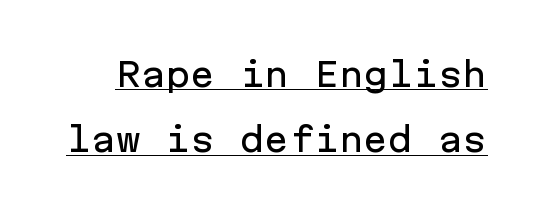
The rendering keeps characters at their native spacing. The face used here is monospaced, like something from a code editor. Compared with undecorated copy, this sample adds a rule below the words. The lettering stays uniformly vertical, giving the passage a roman look. One glance says open: line gaps are wider than usual. Regarding serifs, this sample does without them.
